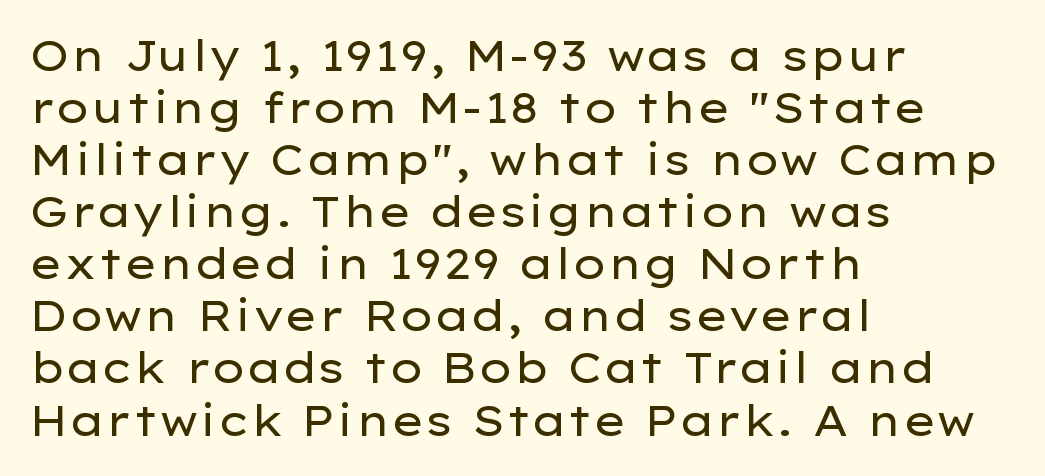
The baseline area is clear. The rag falls on the right side of this text block. Is this a heavy cut? Hardly; it is regular or lighter. Unlike a traditional serif, this face leaves its strokes unadorned. This sample uses plain, unmodified letter spacing.
